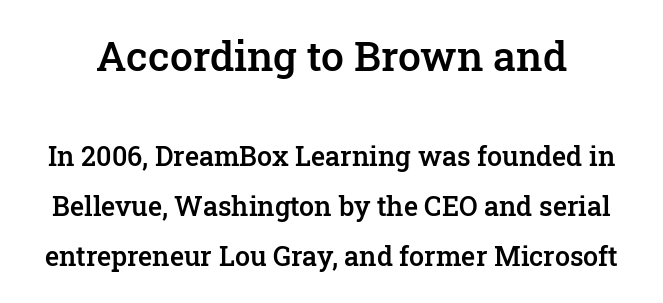
{"serif": "yes", "italic": "no", "bold": "semi", "weight": "semibold", "width": "normal", "stroke_contrast": "low", "x_height": "medium", "monospaced": "no", "underline": "no", "line_spacing_ratio": 1.86, "letter_spacing": "normal", "letter_spacing_em": 0.0, "larger_block": "first", "size_ratio": 1.52, "glyph_px": 41}
